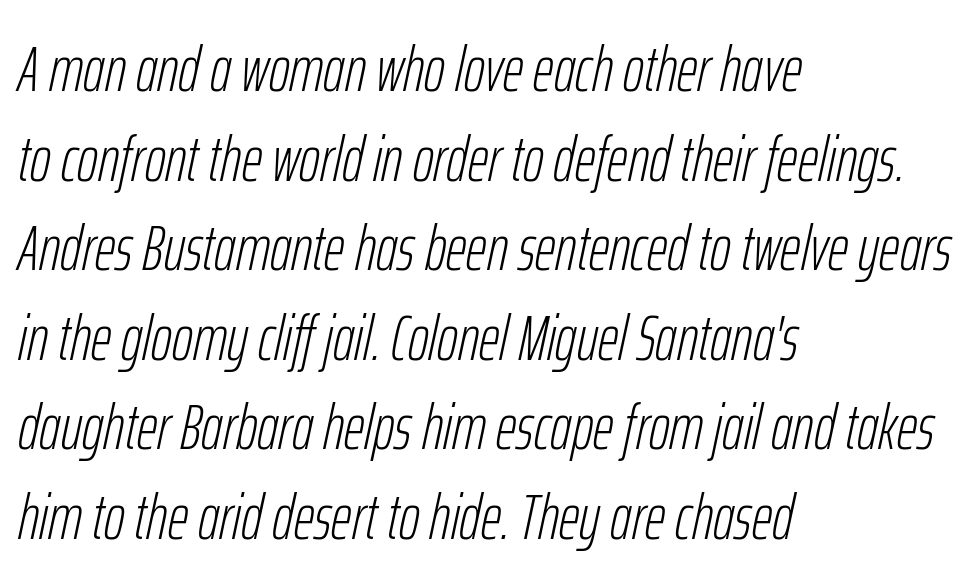
The image shows 64 px light, condensed type, italic (leaning right); set left-aligned, normal line spacing (1.4x), normal letter spacing, not underlined; low stroke contrast and a medium x-height.
